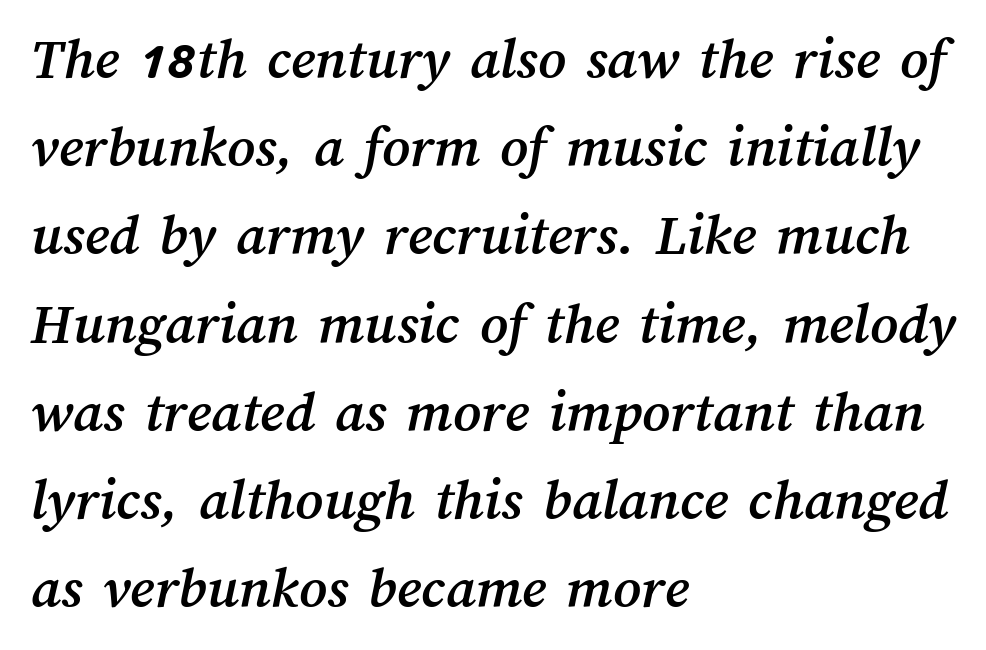
{"width": "normal", "stroke_contrast": "medium", "x_height": "medium", "monospaced": "no", "underline": "no", "align": "left", "line_spacing": "normal", "line_spacing_ratio": 1.47, "letter_spacing": "normal", "letter_spacing_em": 0.0, "glyph_px": 60}
